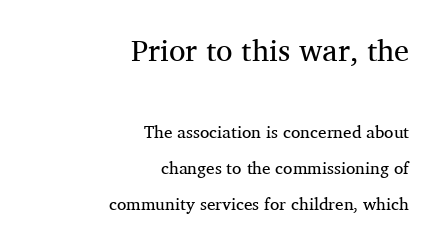
Character widths vary here, with narrow letters taking less room than wide ones. This layout puts the oversized block above and the modest block below. Style check: upright. The passage shown has conventional tracking throughout.
